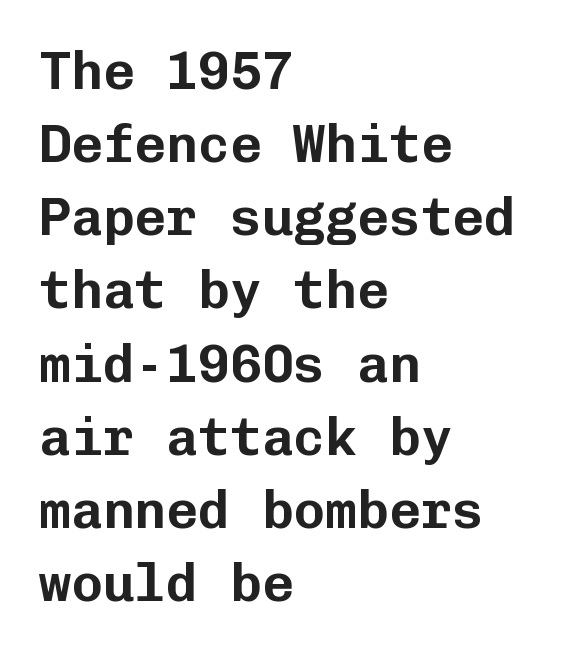
The image shows 53 px sans-serif type, upright, monospaced; set left-aligned, normal line spacing (1.38x), normal letter spacing, not underlined; low stroke contrast and a medium x-height.
